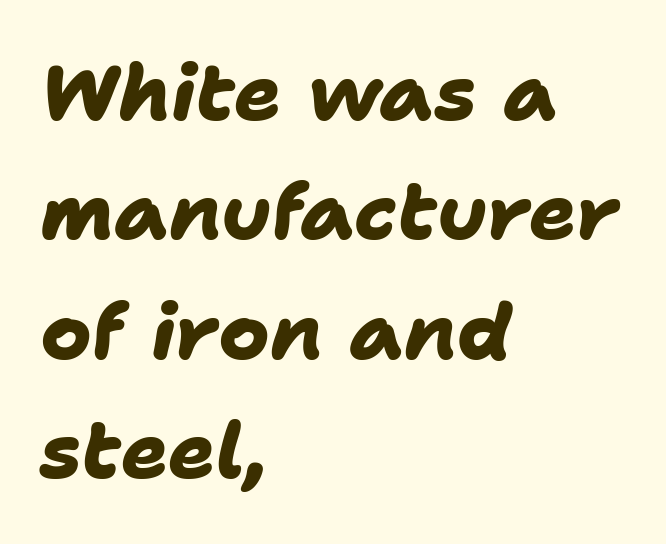
{"serif": "no", "bold": "yes", "weight": "heavy", "width": "normal", "stroke_contrast": "low", "x_height": "medium", "monospaced": "no", "underline": "no", "align": "left", "line_spacing": "normal", "line_spacing_ratio": 1.53, "letter_spacing": "normal", "letter_spacing_em": 0.0, "glyph_px": 78}
